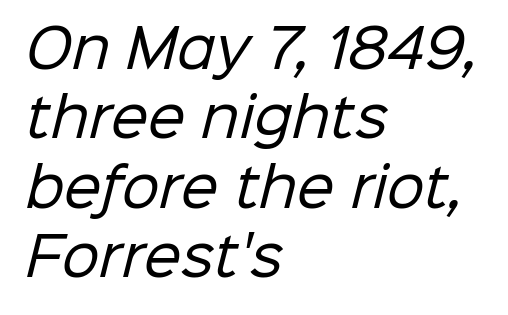
Q: Is the text bold? A: No.
Q: Is the typeface a serif or a sans-serif typeface? A: Sans-serif.
Q: Is the text underlined? A: No.
Q: How is the paragraph aligned? A: Left-aligned.
Q: Is the spacing between letters normal or unusually wide? A: Normal.
Q: Is the spacing between lines tight, normal or loose? A: Normal.
Q: Width (condensed, normal, or wide)? A: Normal.
Q: Stroke contrast? A: Low.
Q: x-height? A: Medium.
Q: Monospaced? A: No.
